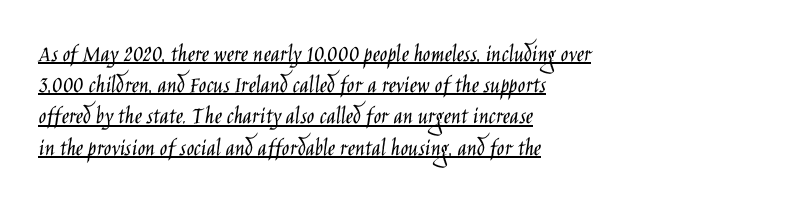
The image shows 25 px text type; set left-aligned, normal line spacing (1.25x), normal letter spacing, underlined.
